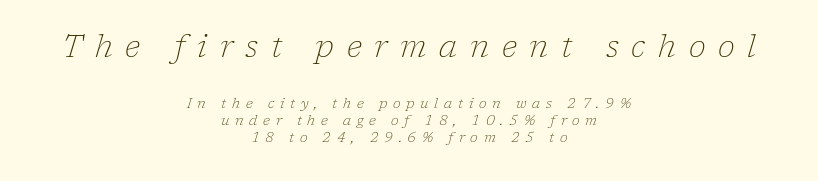
The letters are slanted; this is an italic face. Here the designer chose a conventional face with non-uniform glyph widths. The rendering inserts visible extra space after every character. A light-to-regular cut is what we see here.
